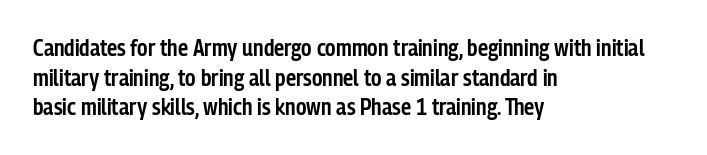
Q: Is the text bold? A: Semi-bold.
Q: Is the text italic (slanted)? A: No, it is upright.
Q: Is the text underlined? A: No.
Q: How is the paragraph aligned? A: Left-aligned.
Q: Is the spacing between letters normal or unusually wide? A: Normal.
Q: Is the spacing between lines tight, normal or loose? A: Normal.
